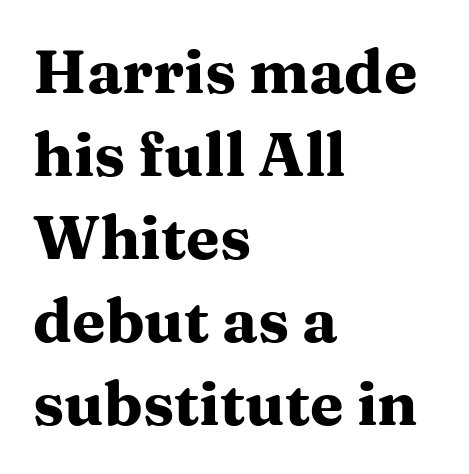
{"serif": "yes", "italic": "no", "bold": "yes", "weight": "heavy", "width": "wide", "stroke_contrast": "medium", "x_height": "medium", "monospaced": "no", "underline": "no", "align": "left", "line_spacing": "normal", "line_spacing_ratio": 1.36, "letter_spacing": "normal", "letter_spacing_em": 0.0, "glyph_px": 61}
